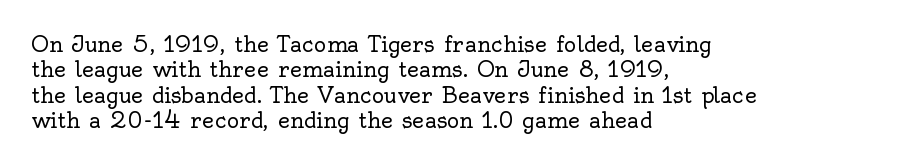
Q: Is the text bold? A: No.
Q: Is the text italic (slanted)? A: No, it is upright.
Q: Is the text underlined? A: No.
Q: How is the paragraph aligned? A: Left-aligned.
Q: Is the spacing between letters normal or unusually wide? A: Normal.
